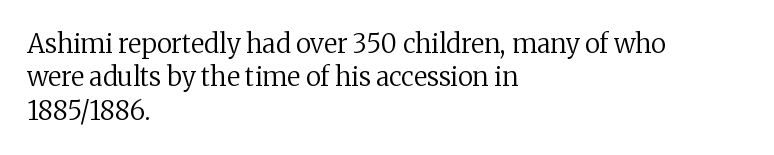
Compared with typical paragraphs, the rows here are spaced about the same. The letters stand straight up with perfectly vertical stems. Short and long lines alike share a common starting point at left. Is the stroke heavy? The answer is a plain regular-or-lighter. In terms of letterspacing, this is plain default setting. Just letters on the line, the space beneath them empty.
